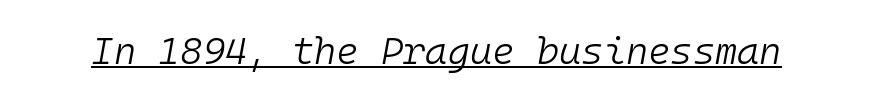
Q: Is the text bold? A: No.
Q: Is the text italic (slanted)? A: Yes, it leans right by about 10 degrees.
Q: Is the text underlined? A: Yes.
Q: Is the spacing between letters normal or unusually wide? A: Normal.
Q: Width (condensed, normal, or wide)? A: Normal.
Q: Stroke contrast? A: Low.
Q: x-height? A: Medium.
Q: Monospaced? A: Yes.
